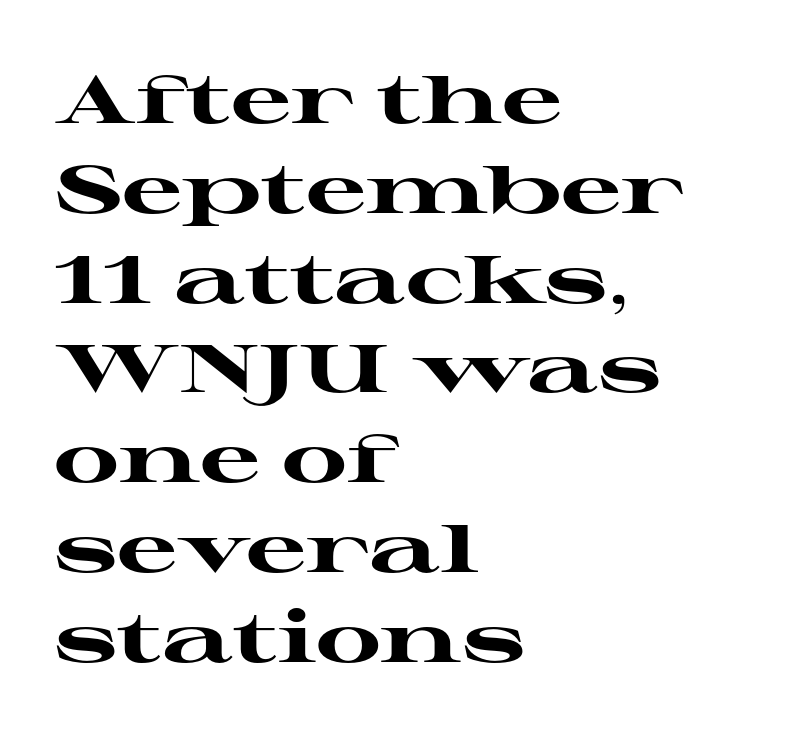
{"serif": "yes", "italic": "no", "bold": "yes", "weight": "heavy", "width": "wide", "stroke_contrast": "high", "x_height": "medium", "monospaced": "no", "underline": "no", "align": "left", "line_spacing": "normal", "line_spacing_ratio": 1.34, "letter_spacing": "normal", "letter_spacing_em": 0.0, "glyph_px": 67}
